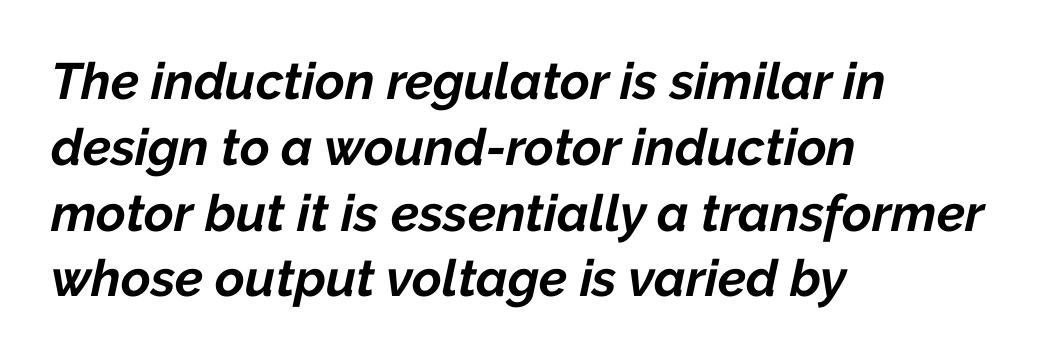
Q: Is the text bold? A: Yes.
Q: Is the text italic (slanted)? A: Yes, it leans right by about 12 degrees.
Q: Is the text underlined? A: No.
Q: How is the paragraph aligned? A: Left-aligned.
Q: Is the spacing between letters normal or unusually wide? A: Normal.
Q: Is the spacing between lines tight, normal or loose? A: Normal.
Q: Width (condensed, normal, or wide)? A: Normal.
Q: Stroke contrast? A: Low.
Q: x-height? A: Medium.
Q: Monospaced? A: No.
